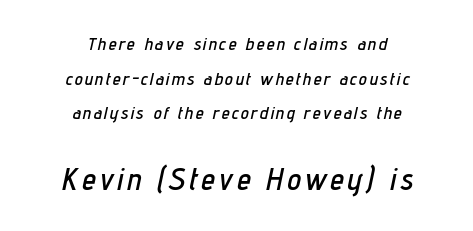
The image shows 31 px condensed type, italic (leaning right); set centered, loose line spacing (1.92x), not underlined; the second (bottom) block is 1.72x larger; low stroke contrast and a medium x-height.
